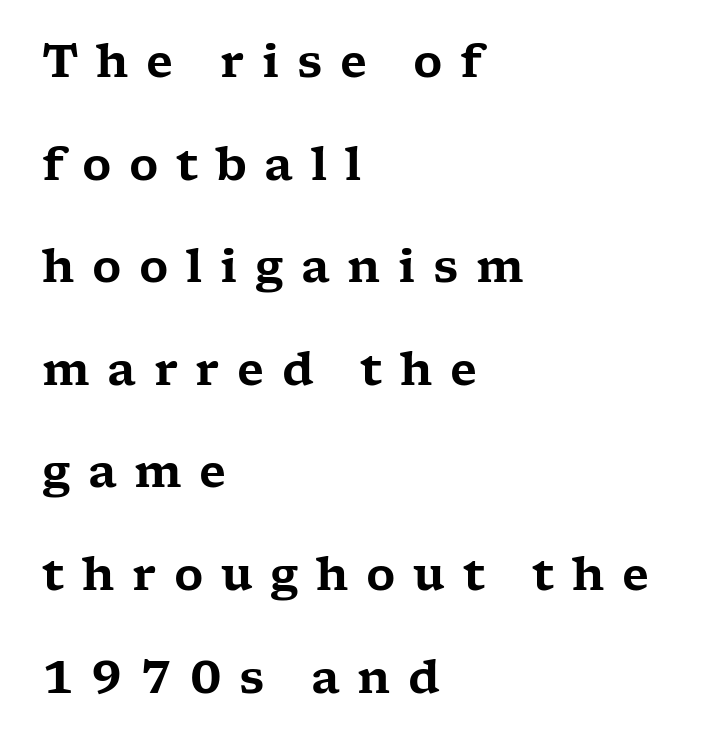
Looks like regular typesetting: each glyph gets only the width it needs. Do the letters lean? They stand straight. Nobody drew a line under any word here. The tracking reads as deliberately expanded to a designer's eye. Notice how the passage keeps a crisp vertical edge on the left only. This block would shrink considerably if given ordinary leading; it's expanded now.
